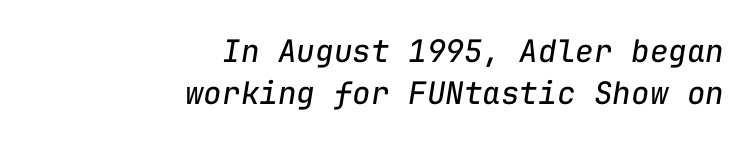
Q: Is the text bold? A: No.
Q: Is the text italic (slanted)? A: Yes, it leans right by about 9 degrees.
Q: Is the text underlined? A: No.
Q: How is the paragraph aligned? A: Right-aligned.
Q: Is the spacing between letters normal or unusually wide? A: Normal.
Q: Is the spacing between lines tight, normal or loose? A: Normal.
Q: Width (condensed, normal, or wide)? A: Normal.
Q: Stroke contrast? A: Low.
Q: x-height? A: Medium.
Q: Monospaced? A: Yes.
